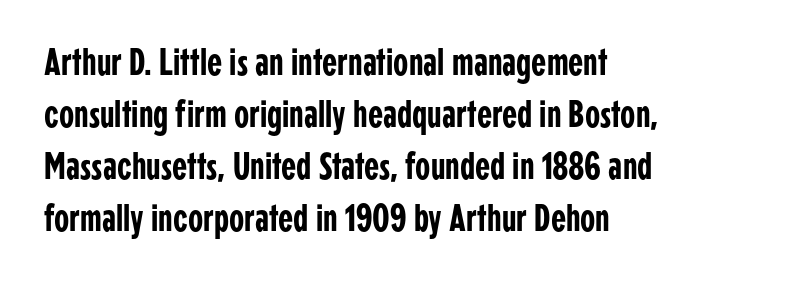
Q: Is the text italic (slanted)? A: No, it is upright.
Q: Is the typeface a serif or a sans-serif typeface? A: Sans-serif.
Q: Is the text underlined? A: No.
Q: How is the paragraph aligned? A: Left-aligned.
Q: Is the spacing between letters normal or unusually wide? A: Normal.
Q: Is the spacing between lines tight, normal or loose? A: Normal.
Q: Width (condensed, normal, or wide)? A: Condensed.
Q: Stroke contrast? A: Low.
Q: x-height? A: Medium.
Q: Monospaced? A: No.
